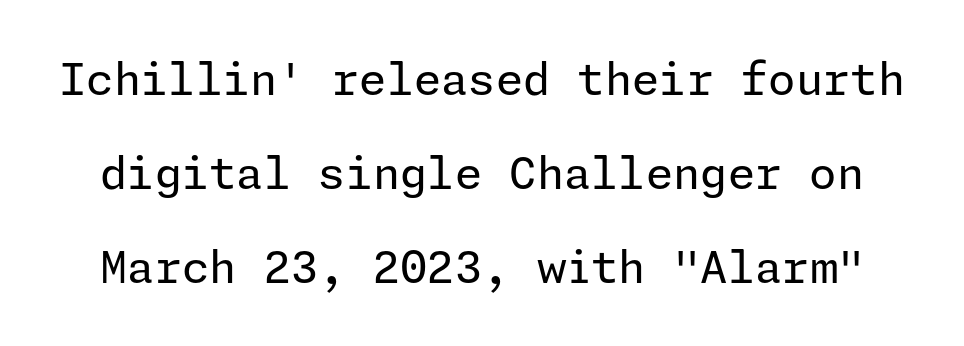
This sample uses plain, unmodified letter spacing. If you drew a line through each stem, it would be perfectly vertical. The font family rendered here belongs to the sans-serif group. Honestly, there is no underline to notice here at all.
